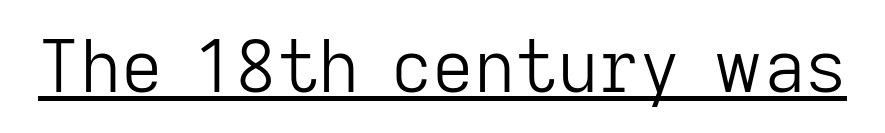
Notice how the stems are strictly vertical — no italics here. Each letter keeps its own natural width here, so spacing adapts to shape. Weight class: somewhere from thin through regular. Typographically, this falls in the sans-serif category. Does extra space separate the letters? No, they use regular spacing. A baseline rule has been typeset under these characters.
